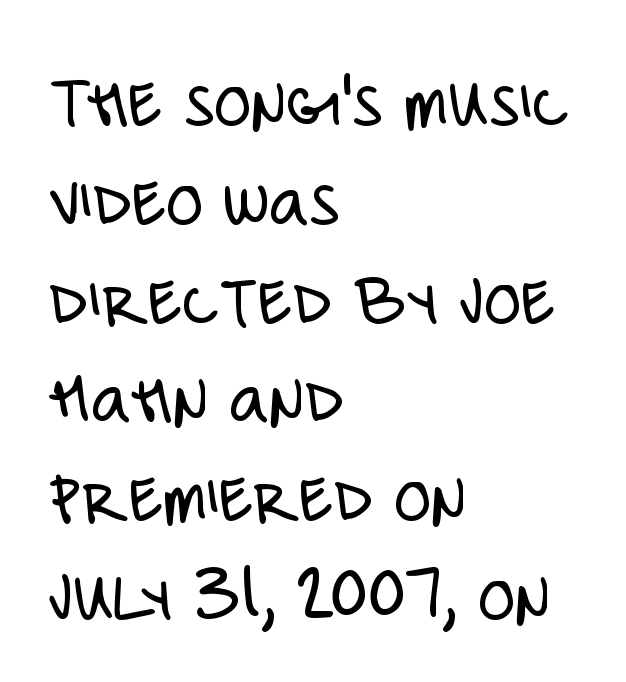
{"serif": "no", "italic": "no", "bold": "no", "weight": "light", "width": "condensed", "stroke_contrast": "low", "x_height": "large", "monospaced": "no", "underline": "no", "align": "left", "line_spacing": "normal", "line_spacing_ratio": 1.3, "letter_spacing": "normal", "letter_spacing_em": 0.0, "glyph_px": 76}
